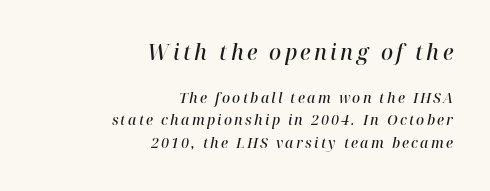
{"italic": "yes", "lean": "right", "slant_degrees": 12, "bold": "semi", "underline": "no", "align": "right", "line_spacing": "normal", "line_spacing_ratio": 1.62, "larger_block": "first", "size_ratio": 1.5, "glyph_px": 21}
